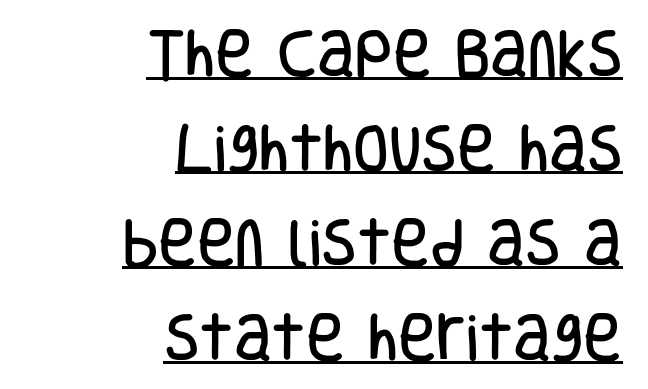
The image shows 52 px condensed sans-serif type, upright; set right-aligned, line spacing 1.82x, normal letter spacing, underlined; low stroke contrast and a large x-height.
